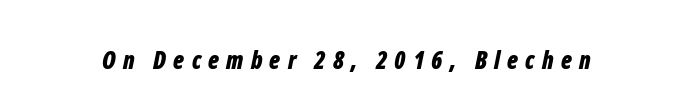
Q: Is the text bold? A: Yes.
Q: Is the text italic (slanted)? A: Yes, it leans right by about 12 degrees.
Q: Is the text underlined? A: No.
Q: Is the spacing between letters normal or unusually wide? A: Unusually wide.
